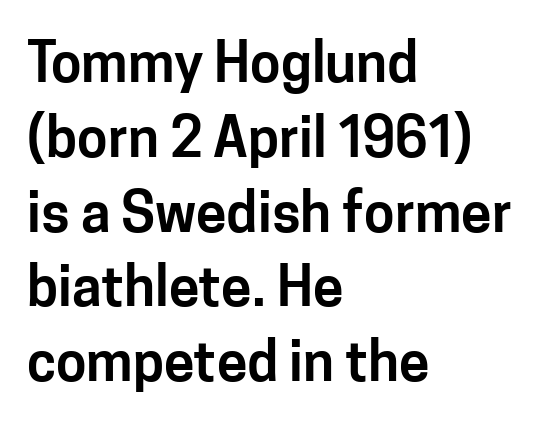
{"serif": "no", "italic": "no", "width": "normal", "stroke_contrast": "low", "x_height": "medium", "monospaced": "no", "underline": "no", "align": "left", "line_spacing": "normal", "line_spacing_ratio": 1.36, "letter_spacing": "normal", "letter_spacing_em": 0.0, "glyph_px": 55}
